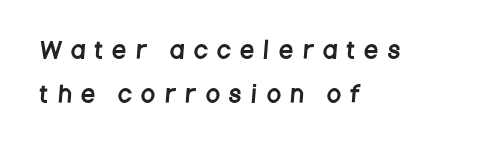
The image shows 22 px text type; set left-aligned, loose line spacing (2.02x), unusually wide letter spacing (+0.48 em), not underlined.
